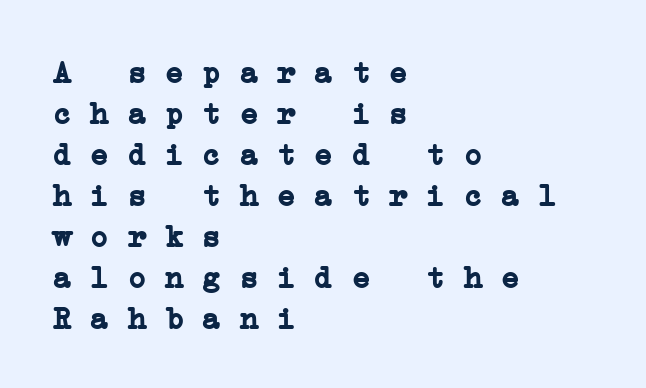
The image shows 31 px semibold, wide serif type, monospaced; set left-aligned, normal line spacing (1.32x), normal letter spacing, not underlined; low stroke contrast and a medium x-height.
